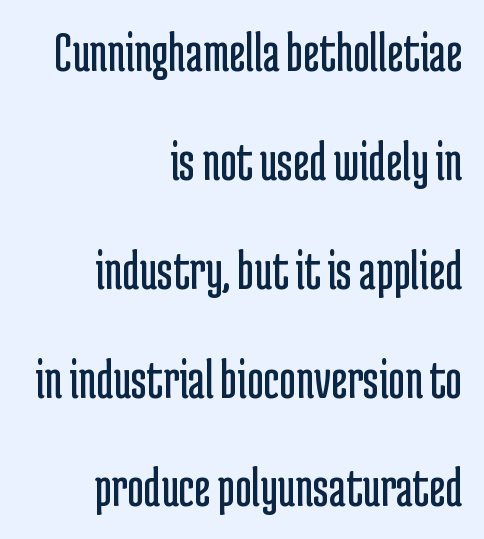
The image shows 57 px regular-weight, condensed sans-serif type, upright; set right-aligned, loose line spacing (1.91x), normal letter spacing, not underlined; low stroke contrast and a medium x-height.
